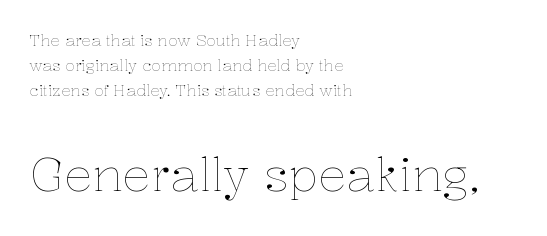
Top chunk: small. Bottom chunk: large. Successive baselines arrive at the customary interval. The line texture is even and compact thanks to regular tracking. Casual observation: everything's shoved over to the left. Descenders are the only things crossing below the line. Style check: upright.
